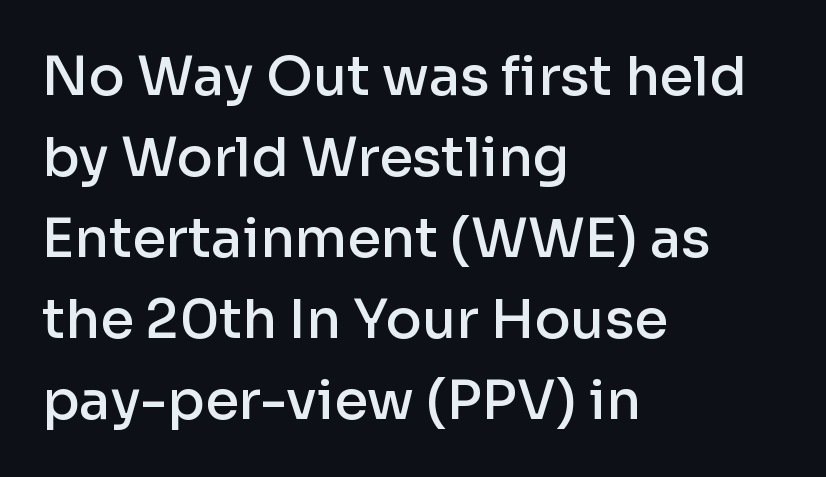
{"serif": "no", "italic": "no", "bold": "semi", "weight": "semibold", "width": "normal", "stroke_contrast": "low", "x_height": "medium", "monospaced": "no", "underline": "no", "align": "left", "line_spacing": "normal", "line_spacing_ratio": 1.5, "letter_spacing": "normal", "letter_spacing_em": 0.0, "glyph_px": 54}
